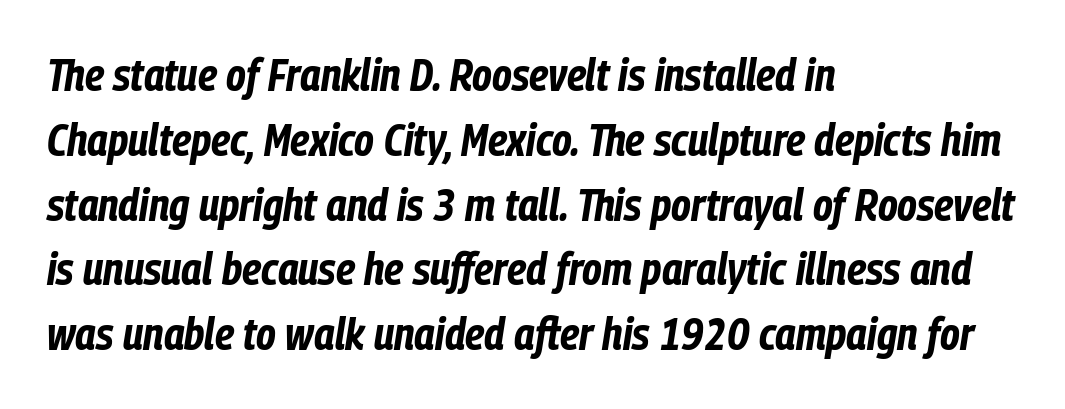
You could not count columns in this text — the font is proportionally spaced. The letters are slanted; this is an italic face. The strokes are fattened all the way to bold. This rendering leaves character spacing at its baseline value.
